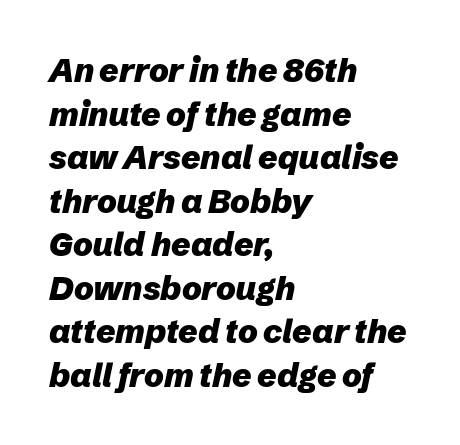
Q: Is the text bold? A: Yes.
Q: Is the text italic (slanted)? A: Yes, it leans right by about 12 degrees.
Q: Is the text underlined? A: No.
Q: How is the paragraph aligned? A: Left-aligned.
Q: Is the spacing between letters normal or unusually wide? A: Normal.
Q: Is the spacing between lines tight, normal or loose? A: Normal.
Q: Width (condensed, normal, or wide)? A: Normal.
Q: Stroke contrast? A: Low.
Q: x-height? A: Medium.
Q: Monospaced? A: No.
